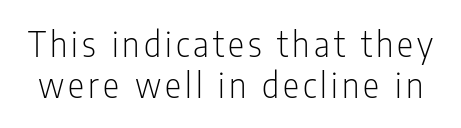
The image shows 34 px light, condensed sans-serif type, upright; set line spacing 1.22x, not underlined; low stroke contrast and a medium x-height.
